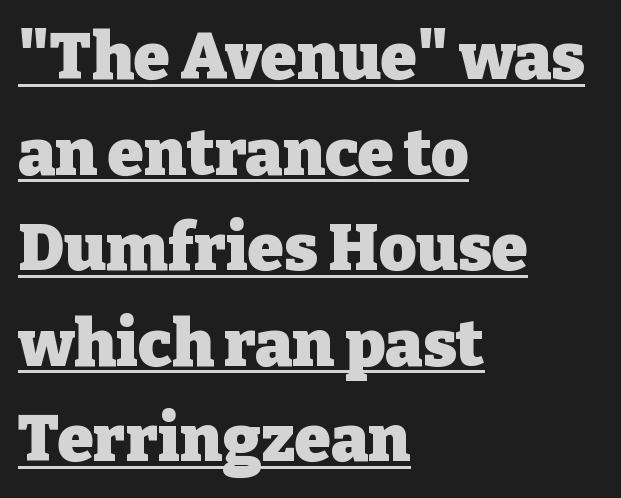
How are the letters spaced? Ordinarily, with no added tracking. This block has exactly the height ordinary leading produces. Notice how the passage keeps a crisp vertical edge on the left only. It's the straight-up-and-down kind of type.
